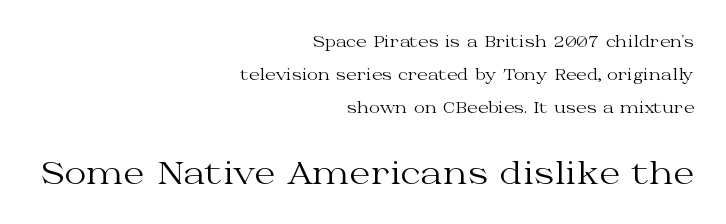
A serif font was chosen for this passage. The passage shown has conventional tracking throughout. The letters advance in unequal steps, a hallmark of proportional type. Here the second block reads like a headline and the first like body copy. The ragged edge is on the left, which tells us the setting is flush right. The typeface has the unassuming heft of standard copy or less.
